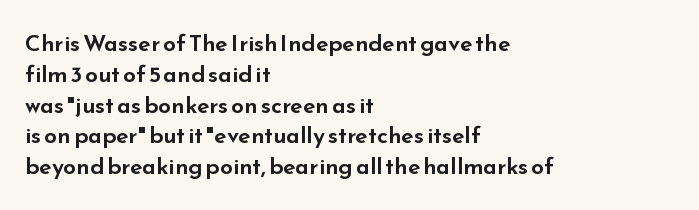
The image shows 23 px text type, upright; set left-aligned, normal line spacing (1.34x), normal letter spacing, not underlined.
